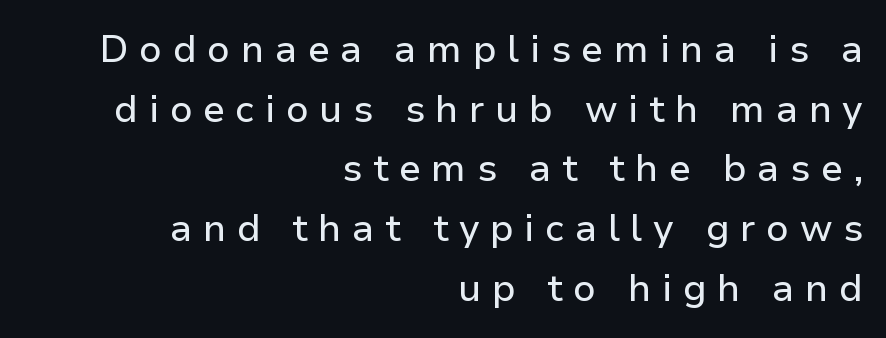
Q: Is the text italic (slanted)? A: No, it is upright.
Q: Is the typeface a serif or a sans-serif typeface? A: Sans-serif.
Q: Is the text underlined? A: No.
Q: How is the paragraph aligned? A: Right-aligned.
Q: Is the spacing between letters normal or unusually wide? A: Unusually wide.
Q: Is the spacing between lines tight, normal or loose? A: Normal.
Q: Width (condensed, normal, or wide)? A: Normal.
Q: Stroke contrast? A: Low.
Q: x-height? A: Medium.
Q: Monospaced? A: No.
